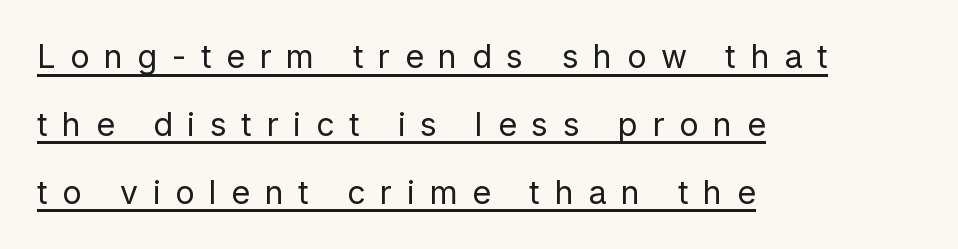
Q: Is the text bold? A: No.
Q: Is the text italic (slanted)? A: No, it is upright.
Q: Is the typeface a serif or a sans-serif typeface? A: Sans-serif.
Q: Is the text underlined? A: Yes.
Q: How is the paragraph aligned? A: Left-aligned.
Q: Is the spacing between letters normal or unusually wide? A: Unusually wide.
Q: Is the spacing between lines tight, normal or loose? A: Loose.
Q: Width (condensed, normal, or wide)? A: Normal.
Q: Stroke contrast? A: Low.
Q: x-height? A: Medium.
Q: Monospaced? A: No.
